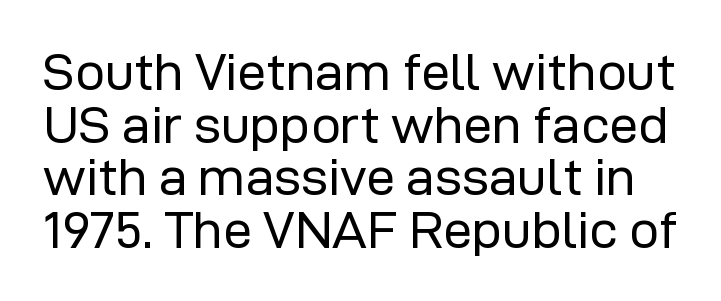
{"serif": "no", "italic": "no", "bold": "no", "weight": "regular", "width": "normal", "stroke_contrast": "low", "x_height": "medium", "monospaced": "no", "underline": "no", "line_spacing": "tight", "line_spacing_ratio": 1.01, "letter_spacing": "normal", "letter_spacing_em": 0.0, "glyph_px": 52}
